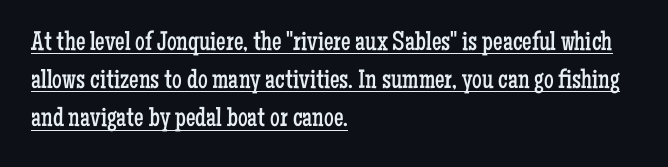
If you drew a ruler down the left edge, every line would touch it. A typesetter would call this zero additional tracking. The passage shown is not bold in any degree. Caption: lettering with a line underneath. Does the leading feel generous? No, just average. Do the letters lean? They stand straight.
